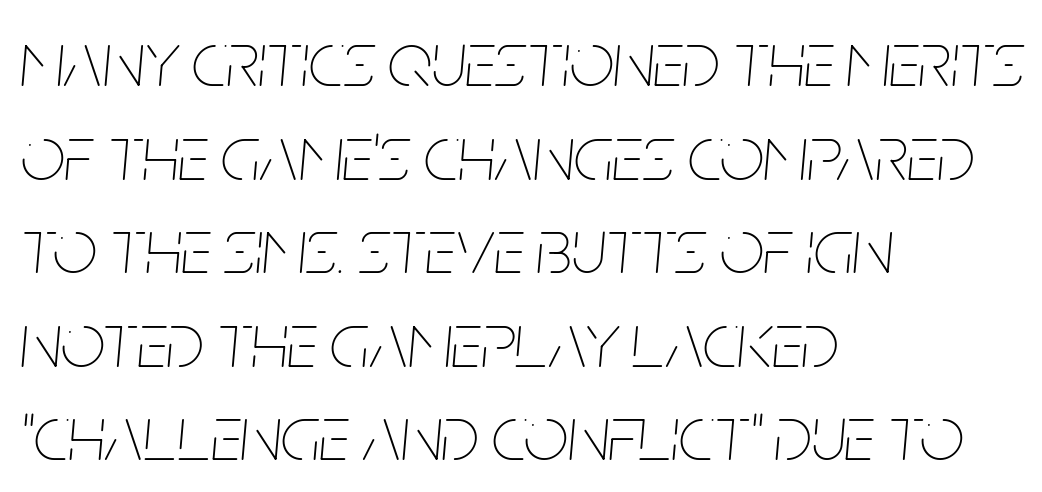
Q: Is the text bold? A: No.
Q: Is the text italic (slanted)? A: Yes, it leans right by about 5 degrees.
Q: Is the text underlined? A: No.
Q: How is the paragraph aligned? A: Left-aligned.
Q: Is the spacing between letters normal or unusually wide? A: Normal.
Q: Width (condensed, normal, or wide)? A: Condensed.
Q: Stroke contrast? A: Low.
Q: x-height? A: Large.
Q: Monospaced? A: No.
